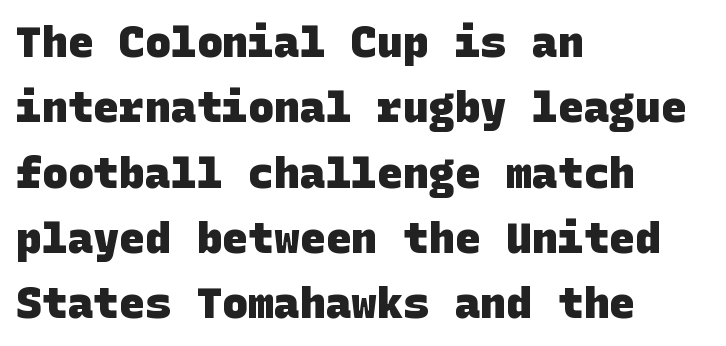
Q: Is the text bold? A: Yes.
Q: Is the typeface a serif or a sans-serif typeface? A: Sans-serif.
Q: Is the text underlined? A: No.
Q: How is the paragraph aligned? A: Left-aligned.
Q: Is the spacing between letters normal or unusually wide? A: Normal.
Q: Is the spacing between lines tight, normal or loose? A: Normal.
Q: Width (condensed, normal, or wide)? A: Normal.
Q: Stroke contrast? A: Low.
Q: x-height? A: Large.
